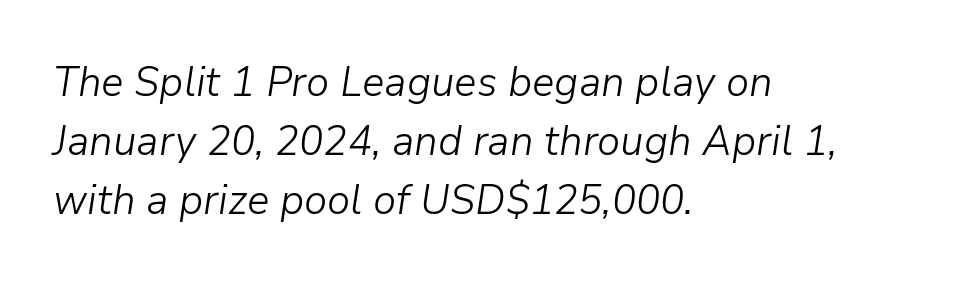
The image shows 42 px light type, italic (leaning right); set left-aligned, normal line spacing (1.4x), normal letter spacing, not underlined; low stroke contrast and a medium x-height.
